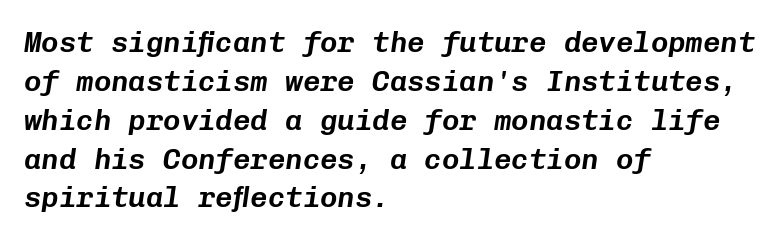
Q: Is the text italic (slanted)? A: Yes, it leans right by about 8 degrees.
Q: Is the text underlined? A: No.
Q: How is the paragraph aligned? A: Left-aligned.
Q: Is the spacing between letters normal or unusually wide? A: Normal.
Q: Is the spacing between lines tight, normal or loose? A: Normal.
Q: Width (condensed, normal, or wide)? A: Normal.
Q: Stroke contrast? A: Low.
Q: x-height? A: Medium.
Q: Monospaced? A: Yes.
